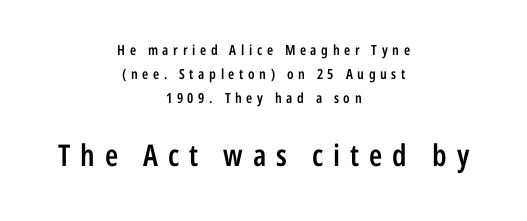
Q: Is the text bold? A: Semi-bold.
Q: Is the text italic (slanted)? A: No, it is upright.
Q: Is the typeface a serif or a sans-serif typeface? A: Sans-serif.
Q: Is the text underlined? A: No.
Q: How is the paragraph aligned? A: Centered.
Q: Is the spacing between letters normal or unusually wide? A: Unusually wide.
Q: Which block of text is set in a larger size, the first (top) or the second (bottom)? A: The second (bottom) one.
Q: Width (condensed, normal, or wide)? A: Condensed.
Q: Stroke contrast? A: Low.
Q: x-height? A: Medium.
Q: Monospaced? A: No.
